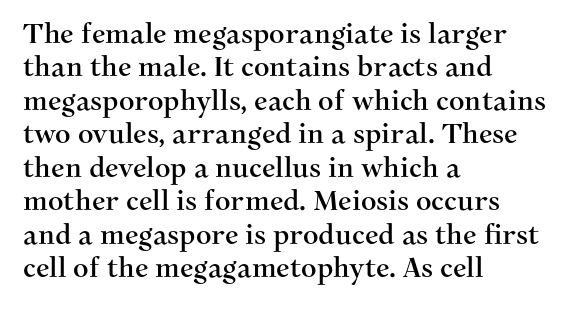
{"italic": "no", "underline": "no", "align": "left", "line_spacing_ratio": 1.24, "letter_spacing": "normal", "letter_spacing_em": 0.0, "glyph_px": 27}
